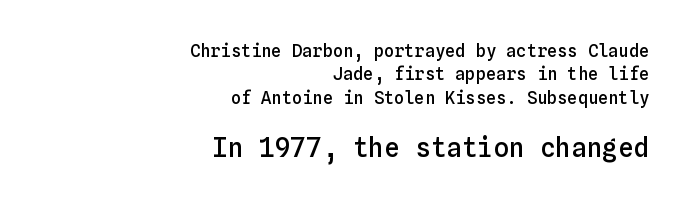
Q: Is the text bold? A: Semi-bold.
Q: Is the text italic (slanted)? A: No, it is upright.
Q: Is the text underlined? A: No.
Q: How is the paragraph aligned? A: Right-aligned.
Q: Is the spacing between letters normal or unusually wide? A: Normal.
Q: Is the spacing between lines tight, normal or loose? A: Normal.
Q: Which block of text is set in a larger size, the first (top) or the second (bottom)? A: The second (bottom) one.
